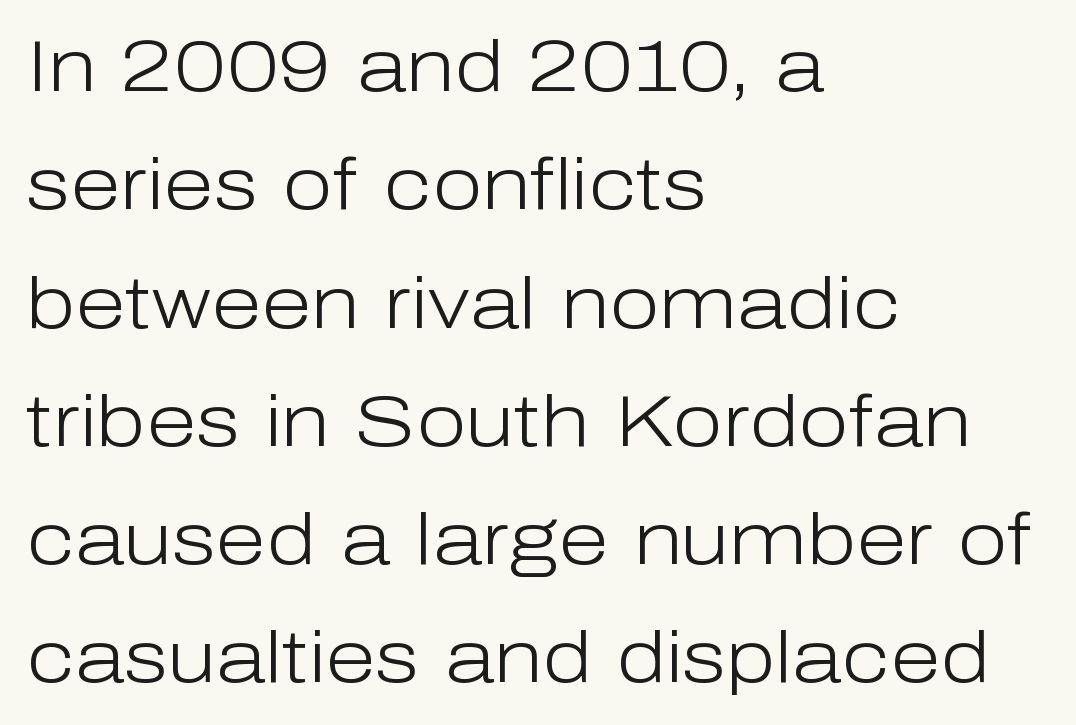
{"serif": "no", "italic": "no", "bold": "no", "weight": "light", "width": "normal", "stroke_contrast": "low", "x_height": "medium", "monospaced": "no", "underline": "no", "align": "left", "line_spacing": "normal", "line_spacing_ratio": 1.62, "letter_spacing": "normal", "letter_spacing_em": 0.0, "glyph_px": 73}
